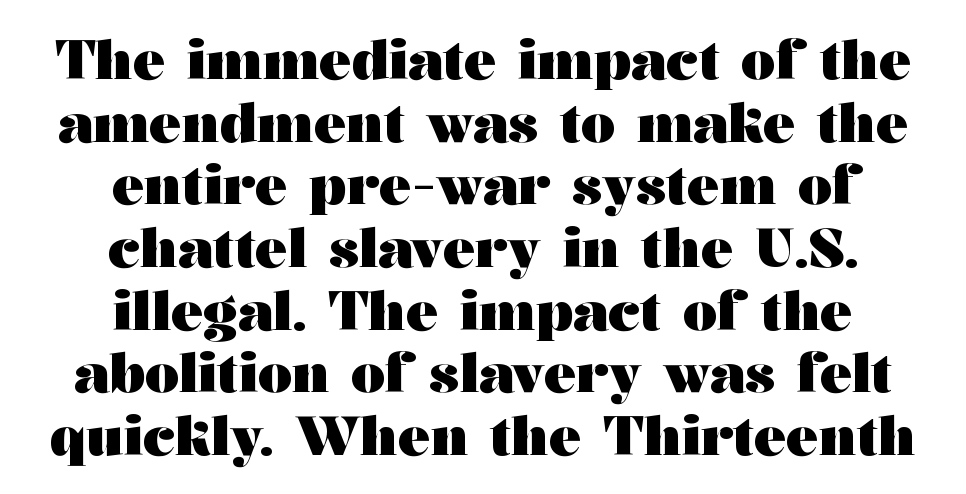
{"serif": "yes", "italic": "no", "bold": "yes", "weight": "heavy", "width": "wide", "stroke_contrast": "medium", "x_height": "medium", "monospaced": "no", "underline": "no", "align": "center", "line_spacing_ratio": 1.16, "letter_spacing": "normal", "letter_spacing_em": 0.0, "glyph_px": 54}
